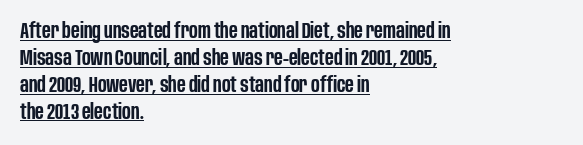
Nothing unusual about the tracking: characters are spaced as the font intends. Unlike italic type, these characters show no tilt at all. Weight: semibold (demi). A typographer would call this underscored text. If you drew a ruler down the left edge, every line would touch it.
